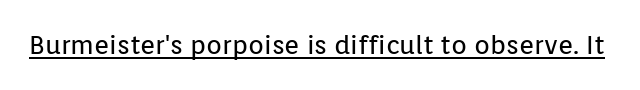
Short note: letters normally spaced. Is this a heavy cut? Hardly; it is regular or lighter. This sample uses an upright cut, with every glyph sitting square on the baseline. Is there an underline? Yes — a line sits under the letters.
